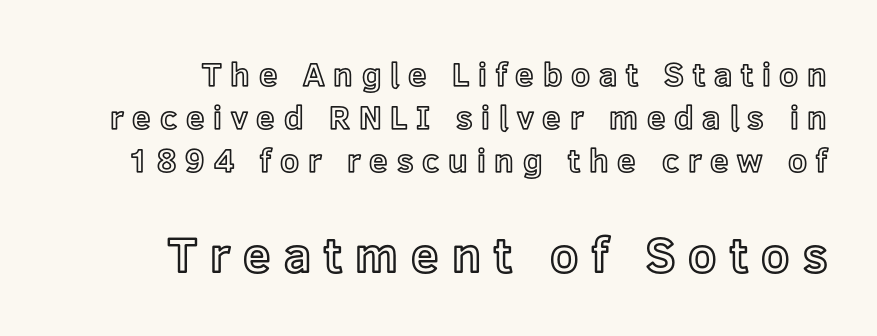
The image shows 49 px text type, upright; set right-aligned, normal line spacing (1.31x), unusually wide letter spacing (+0.27 em), not underlined; the second (bottom) block is 1.48x larger; a medium x-height.
